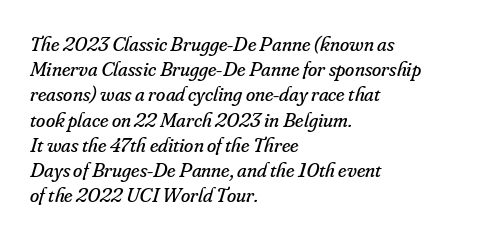
The image shows 21 px text type, italic (leaning right); set left-aligned, line spacing 1.2x, normal letter spacing, not underlined.
